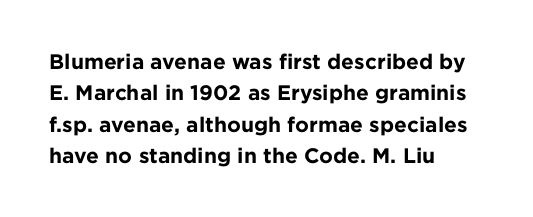
The passage shown is emphatically bold. The specimen reads as upright at a glance. Alignment: flush left. What stands out about the letter spacing? Nothing — it is the standard amount. The block of text has a typical density, with ordinary space between rows. The words here are not underlined.
